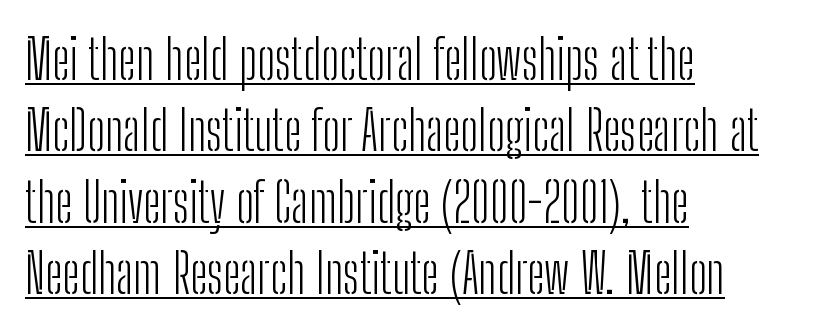
Q: Is the text bold? A: No.
Q: Is the text italic (slanted)? A: No, it is upright.
Q: Is the typeface a serif or a sans-serif typeface? A: Sans-serif.
Q: Is the text underlined? A: Yes.
Q: How is the paragraph aligned? A: Left-aligned.
Q: Is the spacing between letters normal or unusually wide? A: Normal.
Q: Is the spacing between lines tight, normal or loose? A: Normal.
Q: Width (condensed, normal, or wide)? A: Condensed.
Q: Stroke contrast? A: Low.
Q: x-height? A: Medium.
Q: Monospaced? A: No.
